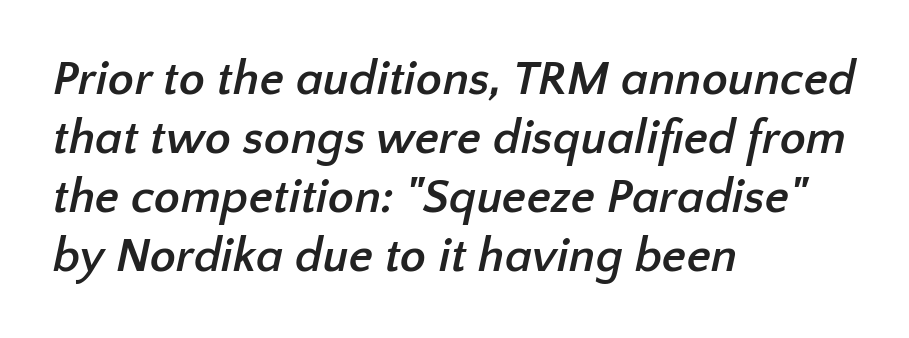
The image shows 48 px semibold sans-serif type; set left-aligned, line spacing 1.23x, normal letter spacing, not underlined; low stroke contrast and a medium x-height.
